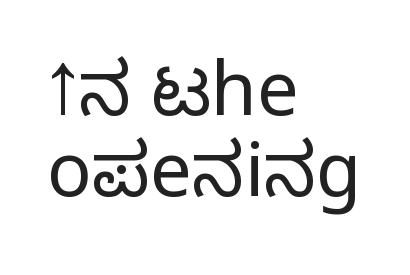
This rendering uses left alignment, leaving the right contour irregular. Whoever set this chose condensed vertical rhythm over breathing room. Each letter keeps its own natural width here, so spacing adapts to shape. No italicization has been applied; the sample stays upright. Weight: not bold — regular or lighter.
